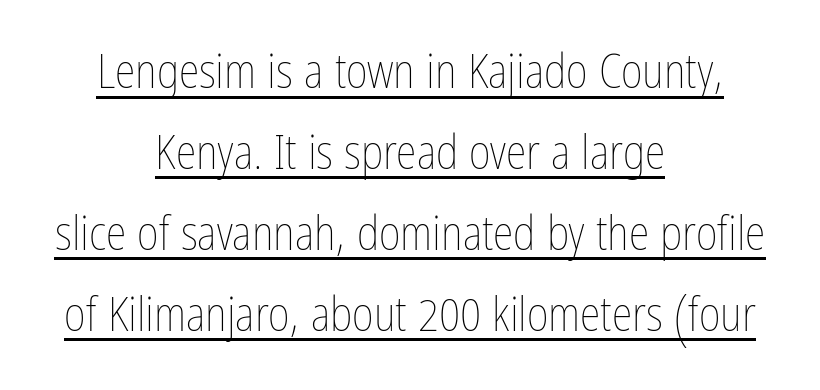
Q: Is the text bold? A: No.
Q: Is the text italic (slanted)? A: No, it is upright.
Q: Is the text underlined? A: Yes.
Q: How is the paragraph aligned? A: Centered.
Q: Is the spacing between letters normal or unusually wide? A: Normal.
Q: Width (condensed, normal, or wide)? A: Condensed.
Q: Stroke contrast? A: Low.
Q: x-height? A: Medium.
Q: Monospaced? A: No.
